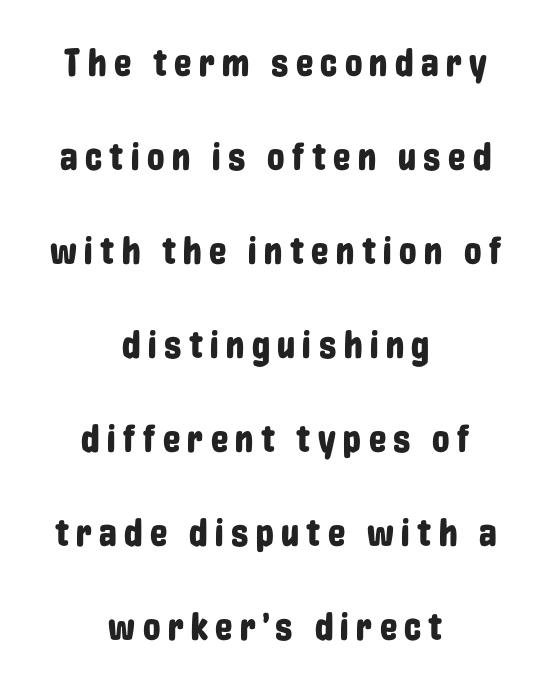
The image shows 39 px condensed sans-serif type, upright; set centered, loose line spacing (2.41x), not underlined; low stroke contrast and a medium x-height.
